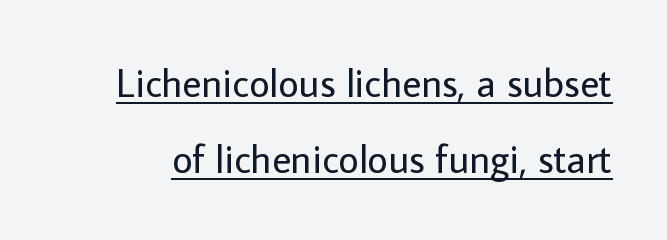
The image shows 40 px regular-weight sans-serif type, upright; set loose line spacing (1.91x), normal letter spacing, underlined; low stroke contrast and a medium x-height.
